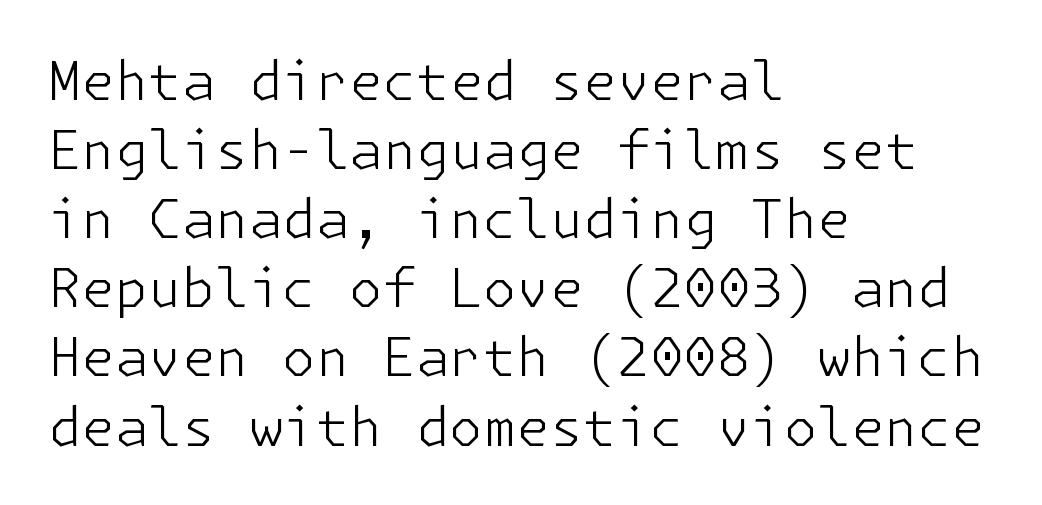
{"serif": "no", "italic": "no", "bold": "no", "weight": "light", "width": "normal", "stroke_contrast": "low", "x_height": "medium", "underline": "no", "align": "left", "line_spacing": "normal", "line_spacing_ratio": 1.28, "letter_spacing": "normal", "letter_spacing_em": 0.0, "glyph_px": 54}
